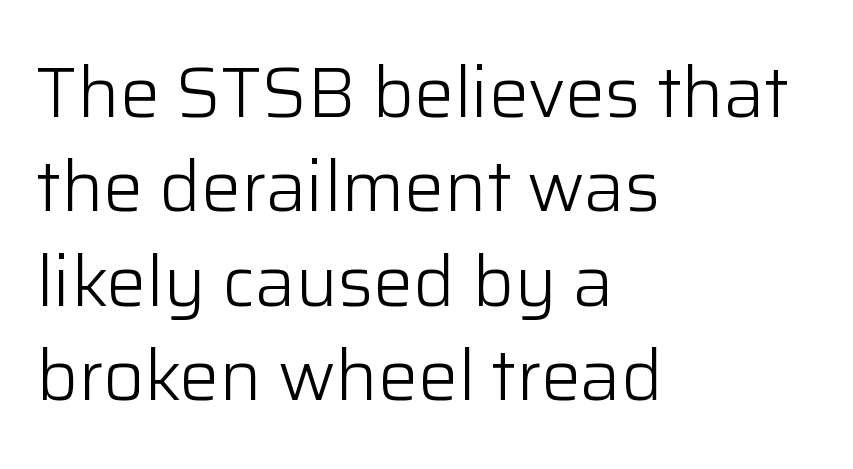
The image shows 71 px light sans-serif type, upright; set left-aligned, normal line spacing (1.33x), normal letter spacing, not underlined; low stroke contrast and a medium x-height.
